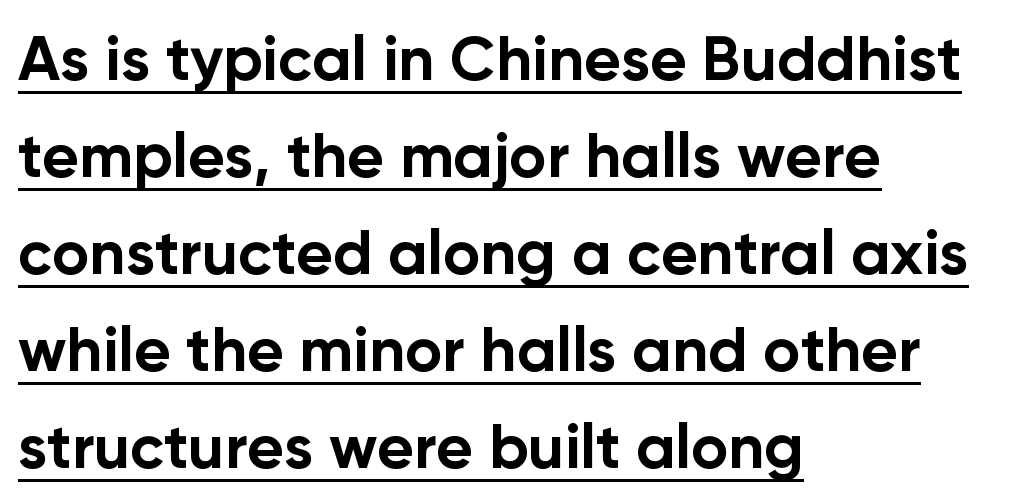
A student would call this left alignment; a typographer would say flush left, rag right. The horizontal fit of the characters is conventional and even. Caption: lettering with a line underneath. If you measured baseline to baseline, you'd find a middling distance.
